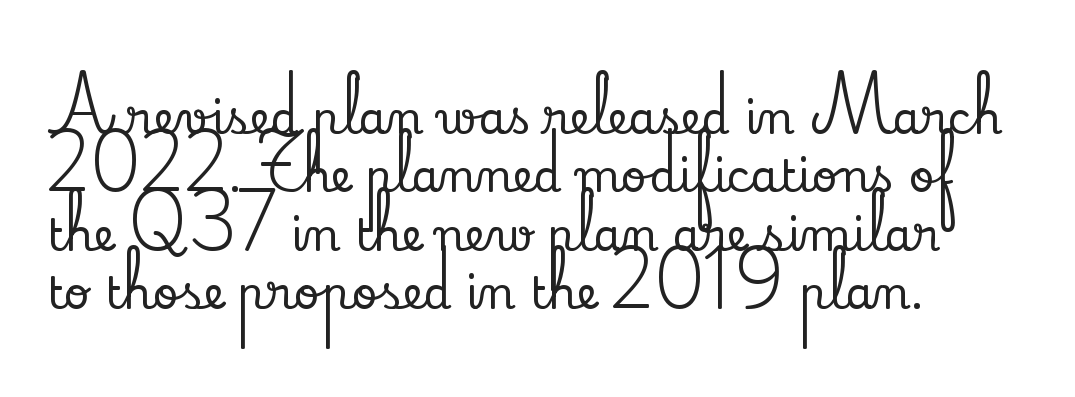
Q: Is the text italic (slanted)? A: No, it is upright.
Q: Is the typeface a serif or a sans-serif typeface? A: Serif.
Q: Is the text underlined? A: No.
Q: How is the paragraph aligned? A: Left-aligned.
Q: Is the spacing between letters normal or unusually wide? A: Normal.
Q: Is the spacing between lines tight, normal or loose? A: Normal.
Q: Width (condensed, normal, or wide)? A: Normal.
Q: Stroke contrast? A: Low.
Q: x-height? A: Small.
Q: Monospaced? A: No.
